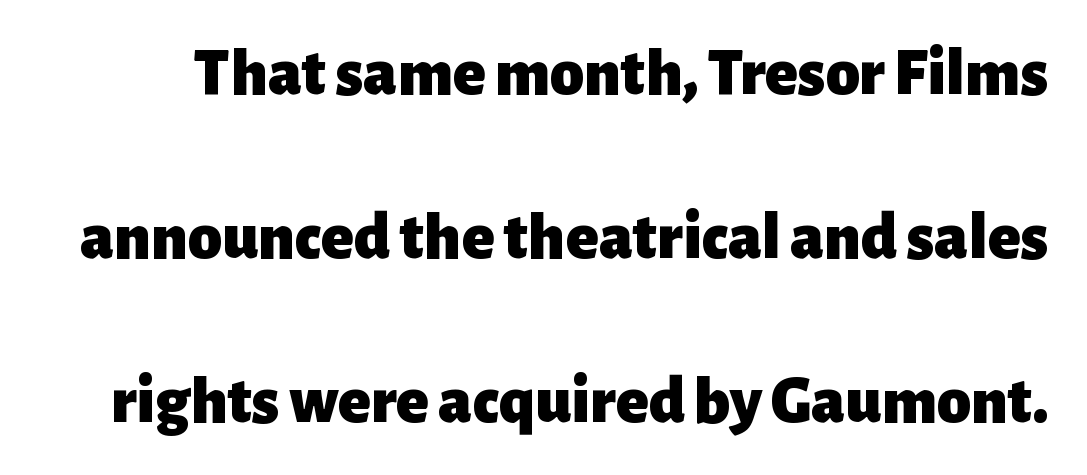
The image shows 68 px heavy sans-serif type, upright; set loose line spacing (2.41x), normal letter spacing, not underlined; low stroke contrast and a medium x-height.
